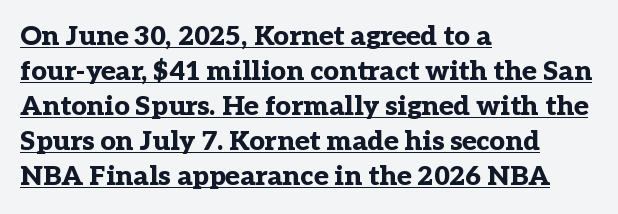
{"italic": "no", "bold": "yes", "underline": "yes", "align": "left", "line_spacing": "normal", "line_spacing_ratio": 1.3, "letter_spacing": "normal", "letter_spacing_em": 0.0, "glyph_px": 27}
